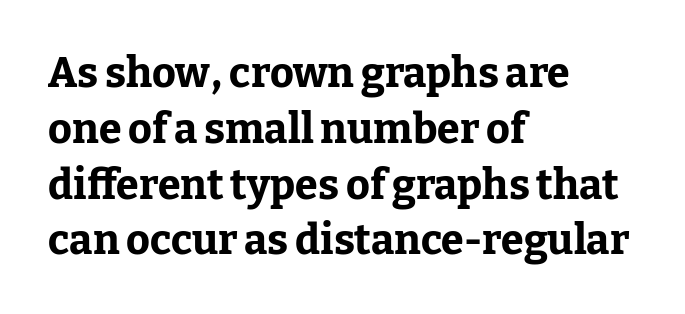
How heavy is the stroke? Heavy — this is a bold. The lines in this sample share a left origin and differ only in where they stop. Short note: letters normally spaced. Yep, those are serifs on the letters. These lines are rendered in a variable-pitch font. The letters stand straight up with perfectly vertical stems.
